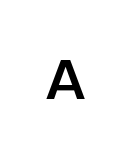
Designer's note — italics off, roman on. The glyphs have the mass of a bold cut. The zone under the glyphs is completely vacant. Type style note: lacks serifs.
